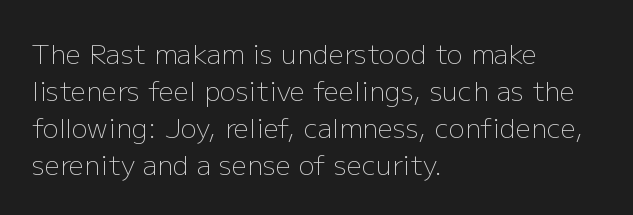
Reading down the block, your eye returns to a fixed left position each line. Tall strokes in this sample are plumb rather than angled. The rendering uses a moderate line-height, typical for paragraphs. This is not heavy type; no bold has been used. Any mark beneath the type? The region is blank. Each word holds together tightly as a unit, with standard inter-letter gaps.
